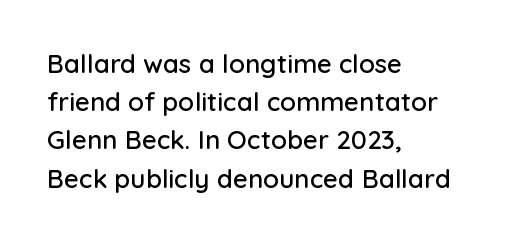
The image shows 26 px text type, upright; set left-aligned, normal line spacing (1.47x), normal letter spacing, not underlined.
